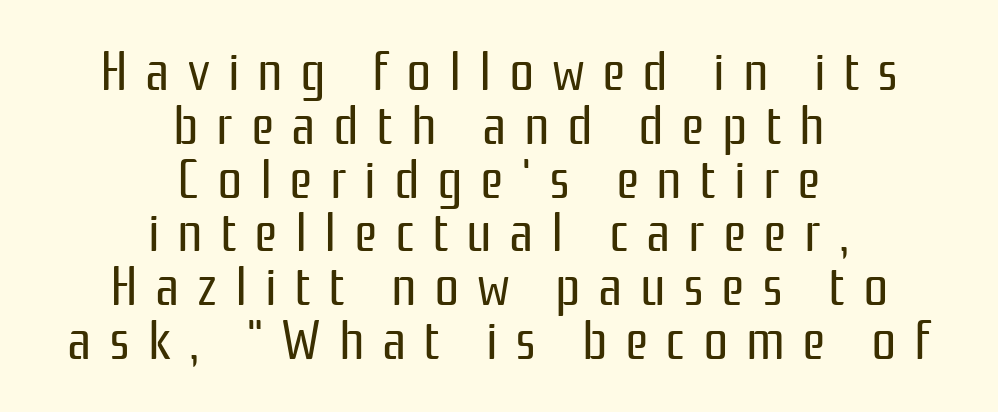
{"serif": "no", "italic": "no", "bold": "no", "weight": "regular", "width": "condensed", "stroke_contrast": "low", "x_height": "medium", "monospaced": "no", "underline": "no", "align": "center", "line_spacing": "tight", "line_spacing_ratio": 0.96, "letter_spacing": "wide", "letter_spacing_em": 0.31, "glyph_px": 56}
